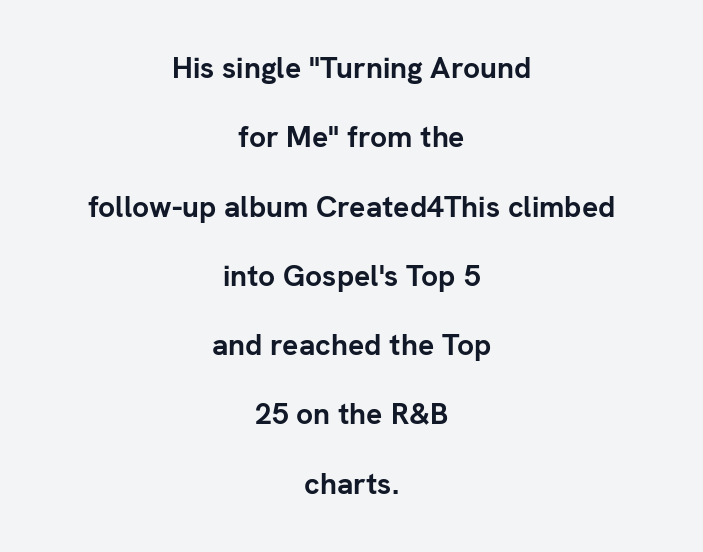
Q: Is the text bold? A: Yes.
Q: Is the text italic (slanted)? A: No, it is upright.
Q: Is the typeface a serif or a sans-serif typeface? A: Sans-serif.
Q: Is the text underlined? A: No.
Q: How is the paragraph aligned? A: Centered.
Q: Is the spacing between letters normal or unusually wide? A: Normal.
Q: Is the spacing between lines tight, normal or loose? A: Loose.
Q: Width (condensed, normal, or wide)? A: Normal.
Q: Stroke contrast? A: Low.
Q: x-height? A: Medium.
Q: Monospaced? A: No.
